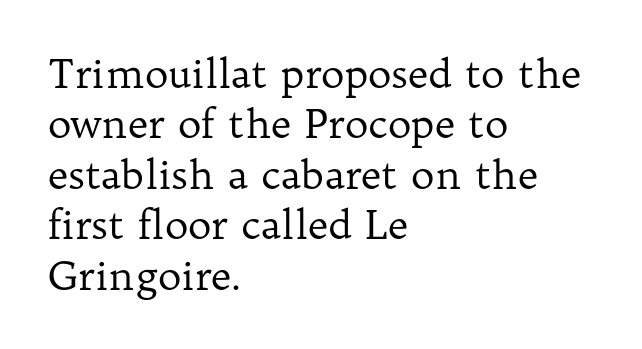
Q: Is the text bold? A: No.
Q: Is the text italic (slanted)? A: No, it is upright.
Q: Is the typeface a serif or a sans-serif typeface? A: Serif.
Q: Is the text underlined? A: No.
Q: How is the paragraph aligned? A: Left-aligned.
Q: Is the spacing between letters normal or unusually wide? A: Normal.
Q: Is the spacing between lines tight, normal or loose? A: Normal.
Q: Width (condensed, normal, or wide)? A: Normal.
Q: Stroke contrast? A: Low.
Q: x-height? A: Medium.
Q: Monospaced? A: No.
